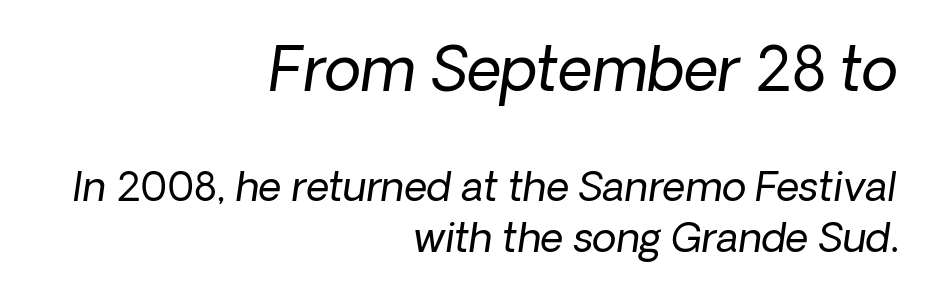
{"serif": "no", "bold": "no", "weight": "regular", "width": "normal", "stroke_contrast": "low", "x_height": "medium", "monospaced": "no", "underline": "no", "align": "right", "line_spacing": "normal", "line_spacing_ratio": 1.28, "letter_spacing": "normal", "letter_spacing_em": 0.0, "larger_block": "first", "size_ratio": 1.5, "glyph_px": 60}
